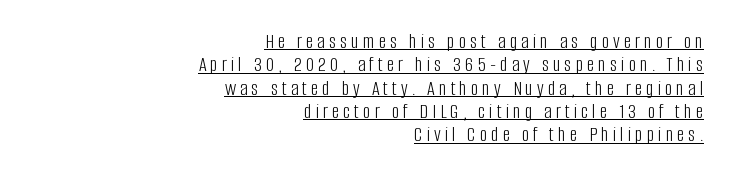
Q: Is the text bold? A: No.
Q: Is the text italic (slanted)? A: No, it is upright.
Q: Is the text underlined? A: Yes.
Q: How is the paragraph aligned? A: Right-aligned.
Q: Is the spacing between lines tight, normal or loose? A: Tight.
